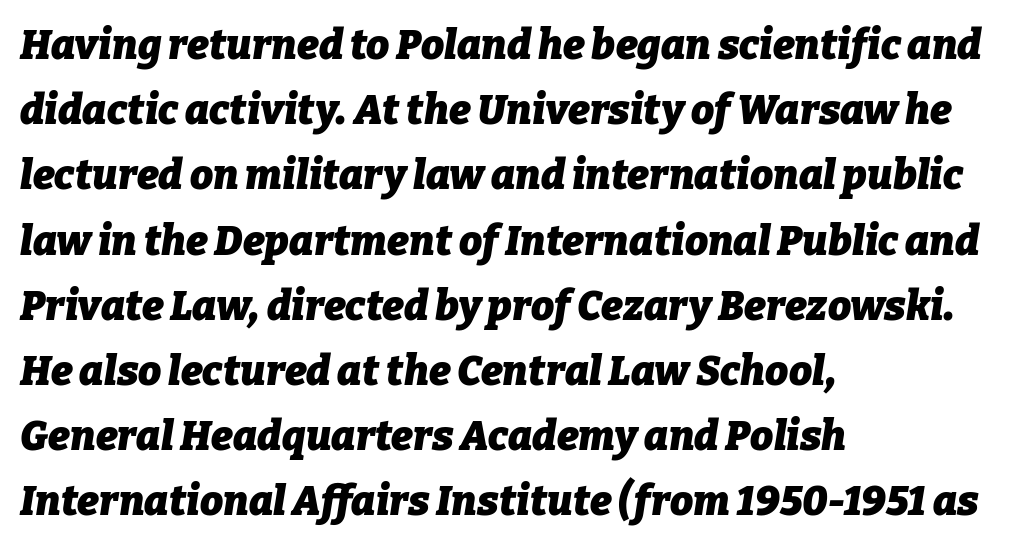
Q: Is the text bold? A: Yes.
Q: Is the text italic (slanted)? A: Yes, it leans right by about 9 degrees.
Q: Is the text underlined? A: No.
Q: How is the paragraph aligned? A: Left-aligned.
Q: Is the spacing between letters normal or unusually wide? A: Normal.
Q: Is the spacing between lines tight, normal or loose? A: Normal.
Q: Width (condensed, normal, or wide)? A: Normal.
Q: Stroke contrast? A: Low.
Q: x-height? A: Medium.
Q: Monospaced? A: No.
